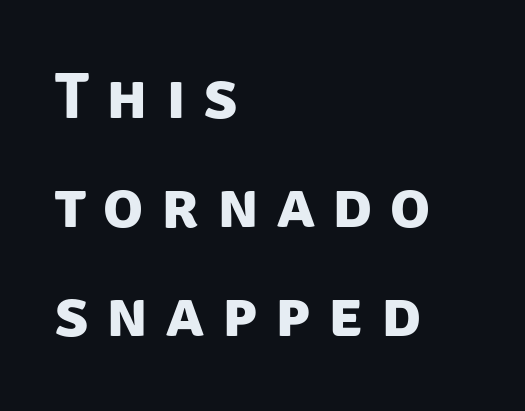
The image shows 66 px bold sans-serif type; set left-aligned, normal line spacing (1.65x), unusually wide letter spacing (+0.27 em), not underlined; low stroke contrast and a large x-height.
